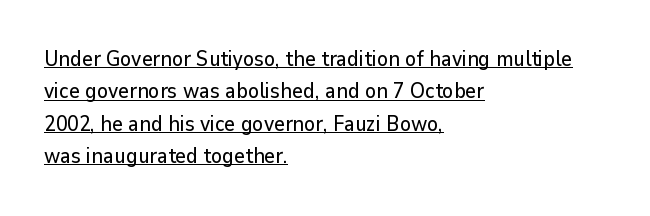
The rendering uses a moderate line-height, typical for paragraphs. You could call the tracking neutral — neither tight nor loose. One-word summary of the alignment: left. Upright lettering throughout. Descenders here cross a horizontal rule under the line.
